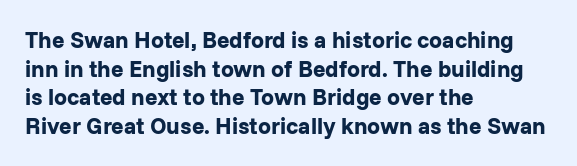
Q: Is the text bold? A: Yes.
Q: Is the text italic (slanted)? A: No, it is upright.
Q: Is the text underlined? A: No.
Q: How is the paragraph aligned? A: Left-aligned.
Q: Is the spacing between letters normal or unusually wide? A: Normal.
Q: Is the spacing between lines tight, normal or loose? A: Normal.
